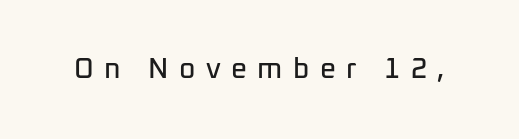
{"serif": "no", "italic": "no", "width": "normal", "stroke_contrast": "low", "x_height": "medium", "monospaced": "no", "underline": "no", "letter_spacing": "wide", "letter_spacing_em": 0.37, "glyph_px": 28}
